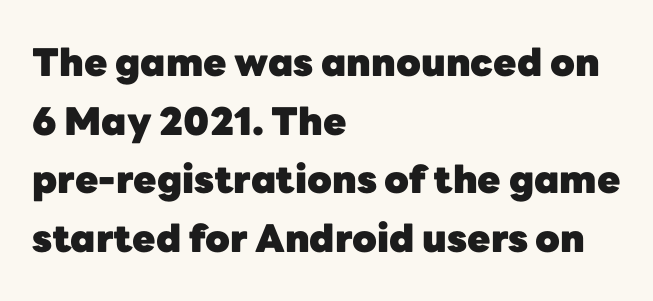
{"serif": "no", "italic": "no", "bold": "yes", "weight": "heavy", "width": "normal", "stroke_contrast": "low", "x_height": "medium", "monospaced": "no", "underline": "no", "align": "left", "line_spacing": "normal", "line_spacing_ratio": 1.54, "letter_spacing": "normal", "letter_spacing_em": 0.0, "glyph_px": 38}
